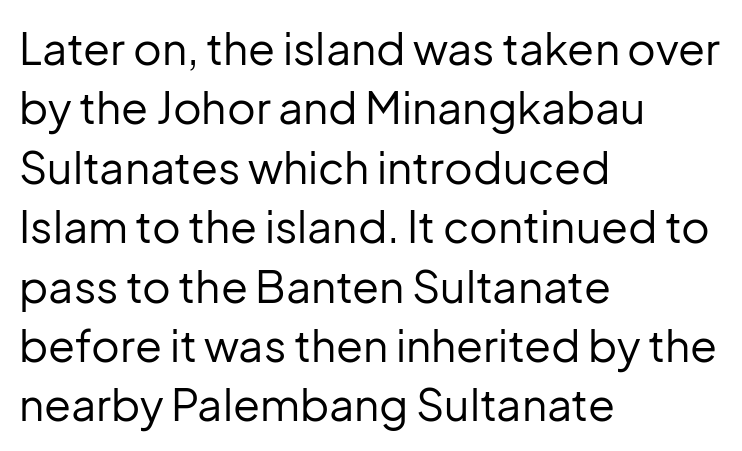
The specimen omits any rule beneath the text block's lines. You can tell it's not italic because the verticals are truly vertical. Spacing verdict: proportional, widths tailored to each character. A light-to-regular cut is what we see here. The tracking reads as untouched default to a designer's eye. This rendering uses left alignment, leaving the right contour irregular.
